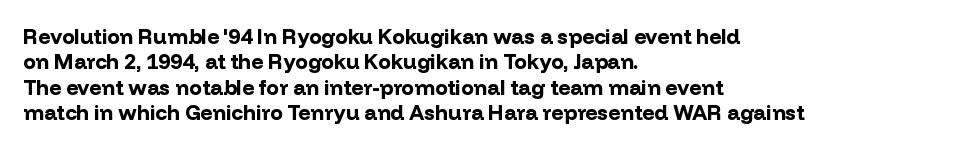
{"italic": "no", "bold": "yes", "underline": "no", "align": "left", "line_spacing_ratio": 1.21, "letter_spacing": "normal", "letter_spacing_em": 0.0, "glyph_px": 21}
